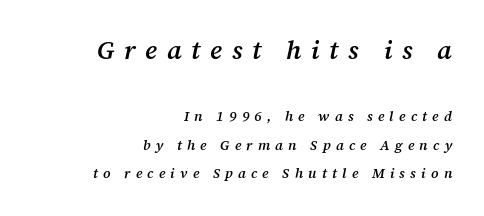
The words here are not underlined. The face used here is rendered with a markedly widened letterfit. Visually, the top section dominates because its glyphs are scaled up. Line ends are locked; line starts wander. Does the weight exceed regular? Yes, but only to semibold. The specimen reads as italic at a glance.
